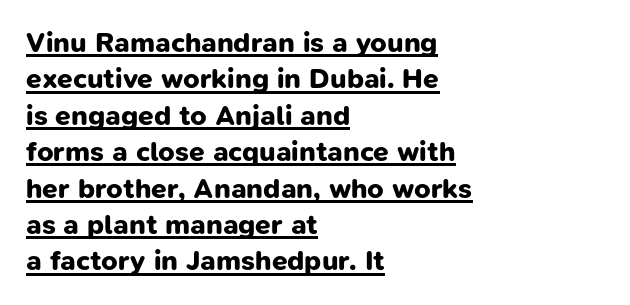
{"serif": "no", "bold": "yes", "weight": "bold", "width": "normal", "stroke_contrast": "low", "x_height": "medium", "monospaced": "no", "underline": "yes", "align": "left", "line_spacing": "normal", "line_spacing_ratio": 1.3, "letter_spacing": "normal", "letter_spacing_em": 0.0, "glyph_px": 28}
